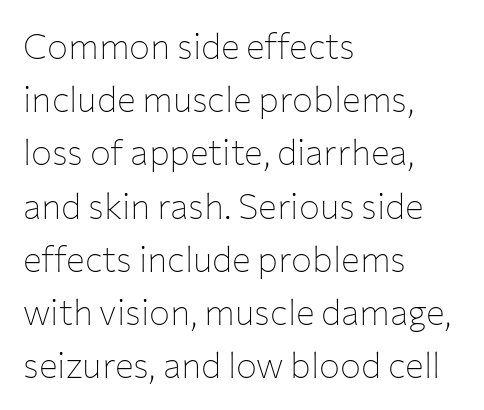
The image shows 35 px thin sans-serif type, upright; set left-aligned, normal line spacing (1.52x), normal letter spacing, not underlined; low stroke contrast and a medium x-height.
